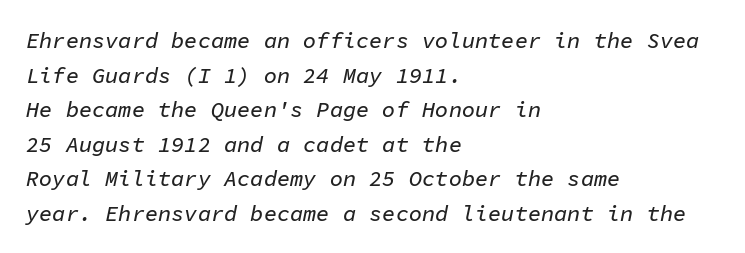
Q: Is the text italic (slanted)? A: Yes, it leans right by about 11 degrees.
Q: Is the text underlined? A: No.
Q: How is the paragraph aligned? A: Left-aligned.
Q: Is the spacing between letters normal or unusually wide? A: Normal.
Q: Is the spacing between lines tight, normal or loose? A: Normal.
